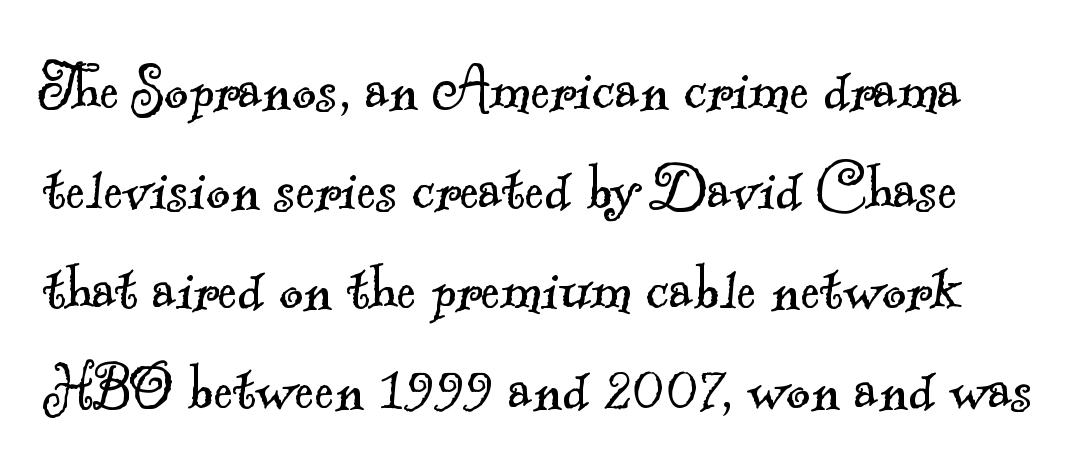
A typesetter would call this leading conventional body-copy spacing. The glyphs in this specimen are seriffed. You could not count columns in this text — the font is proportionally spaced. Each stroke keeps to a modest, everyday thickness or less. Each word holds together tightly as a unit, with standard inter-letter gaps.
